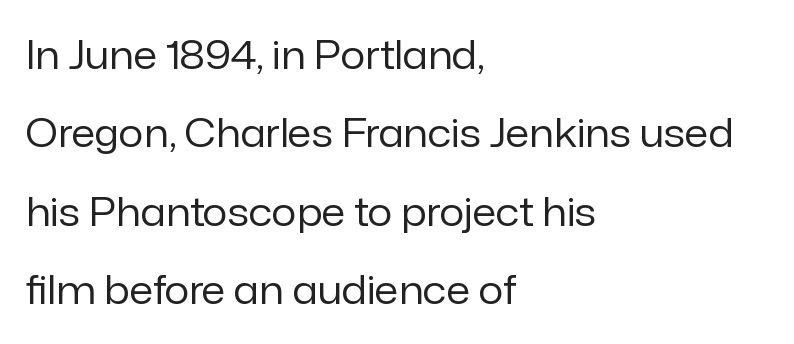
Plain, unruled lines of type. Observe the ordinary spacing: letters are neighbours, not strangers. Think of a printed novel: that variable character pitch is what you see here. The designer dialed line spacing up above the default. This reads as an unemphasized weight, regular at the heaviest.
